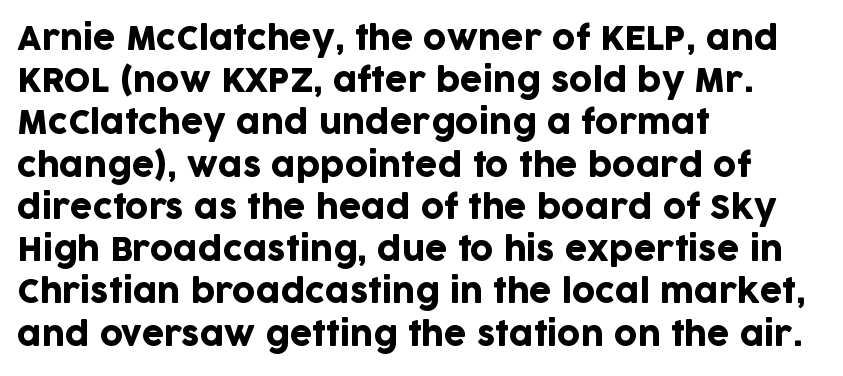
The image shows 32 px sans-serif type, upright; set left-aligned, normal line spacing (1.32x), normal letter spacing, not underlined; low stroke contrast and a large x-height.
